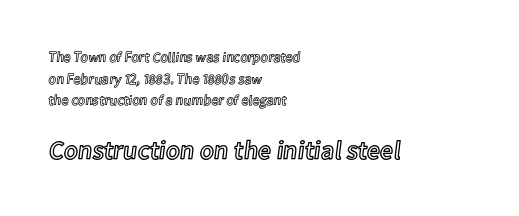
Q: Is the text italic (slanted)? A: Yes.
Q: Is the text underlined? A: No.
Q: How is the paragraph aligned? A: Left-aligned.
Q: Is the spacing between letters normal or unusually wide? A: Normal.
Q: Is the spacing between lines tight, normal or loose? A: Normal.
Q: Which block of text is set in a larger size, the first (top) or the second (bottom)? A: The second (bottom) one.
